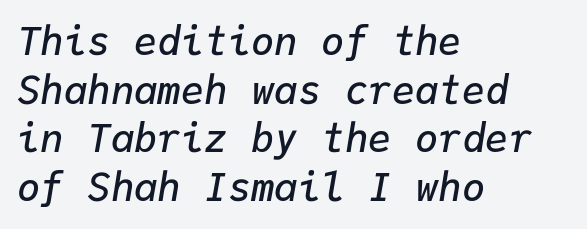
{"italic": "yes", "lean": "right", "slant_degrees": 9, "bold": "semi", "weight": "semibold", "width": "normal", "stroke_contrast": "low", "x_height": "medium", "monospaced": "yes", "underline": "no", "align": "left", "line_spacing": "normal", "line_spacing_ratio": 1.25, "letter_spacing": "normal", "letter_spacing_em": 0.0, "glyph_px": 39}
